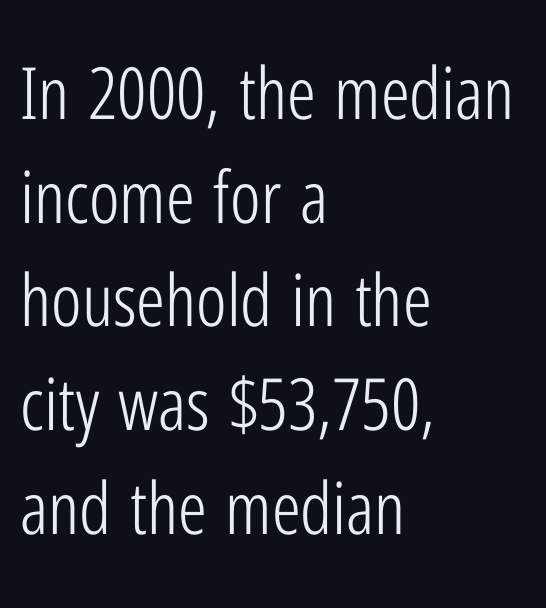
The image shows 72 px light, condensed sans-serif type, upright; set left-aligned, normal line spacing (1.44x), normal letter spacing, not underlined; low stroke contrast and a medium x-height.
